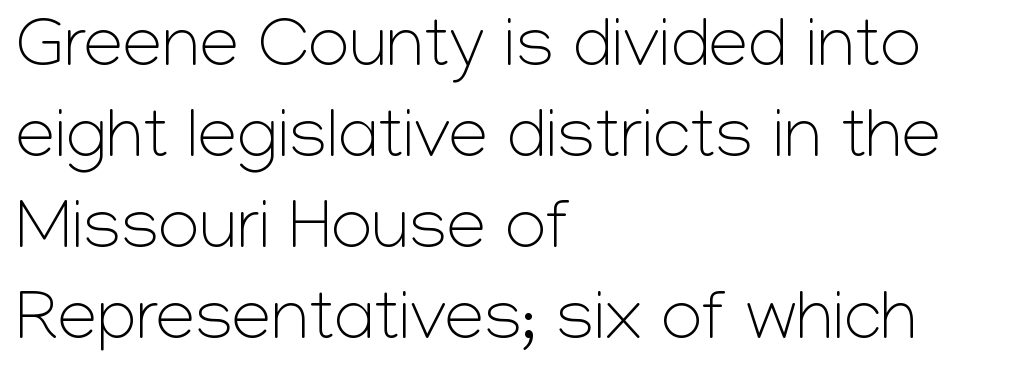
The image shows 71 px light sans-serif type, upright; set left-aligned, normal line spacing (1.28x), normal letter spacing, not underlined; low stroke contrast and a medium x-height.
